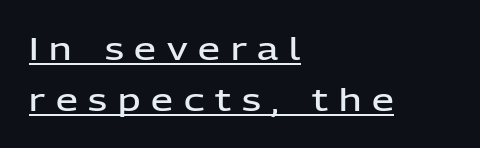
The image shows 31 px semibold sans-serif type, upright; set left-aligned, normal line spacing (1.65x), unusually wide letter spacing (+0.35 em), underlined; low stroke contrast and a medium x-height.
